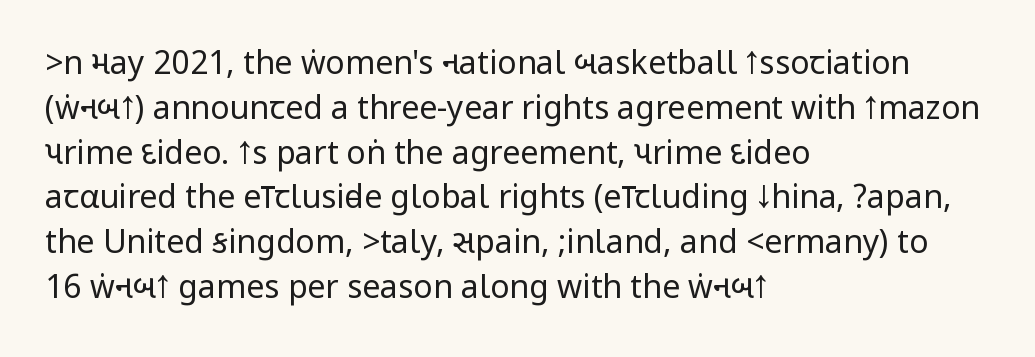
The tracking reads as untouched default to a designer's eye. Type style note: lacks serifs. This is roman type, the default non-slanted kind. A classic flush-left, rag-right setting is used for this passage. Has an underline been added? It has not. Quick note: interline space is typical.
